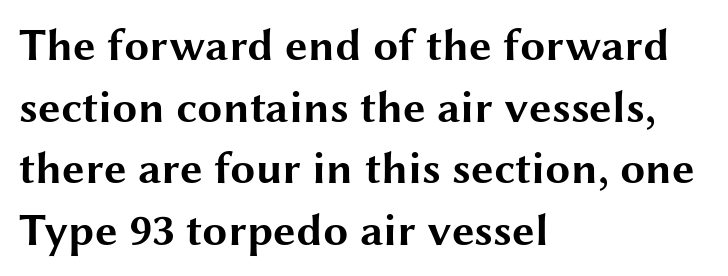
{"serif": "no", "italic": "no", "bold": "yes", "weight": "bold", "width": "wide", "stroke_contrast": "medium", "x_height": "medium", "monospaced": "no", "underline": "no", "align": "left", "line_spacing": "normal", "line_spacing_ratio": 1.37, "letter_spacing": "normal", "letter_spacing_em": 0.0, "glyph_px": 45}
